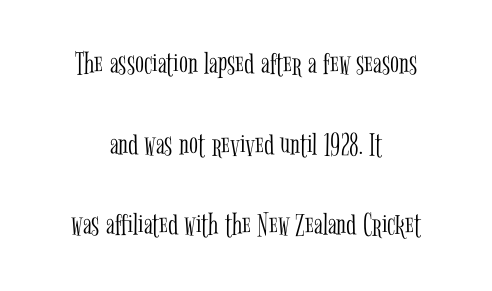
Q: Is the text bold? A: No.
Q: Is the text italic (slanted)? A: No, it is upright.
Q: Is the typeface a serif or a sans-serif typeface? A: Serif.
Q: Is the text underlined? A: No.
Q: How is the paragraph aligned? A: Centered.
Q: Is the spacing between letters normal or unusually wide? A: Normal.
Q: Is the spacing between lines tight, normal or loose? A: Loose.
Q: Width (condensed, normal, or wide)? A: Condensed.
Q: Stroke contrast? A: Low.
Q: x-height? A: Medium.
Q: Monospaced? A: No.
